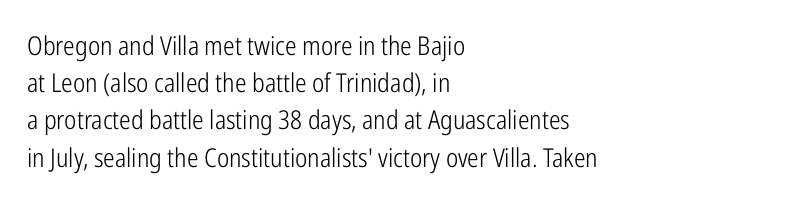
{"italic": "no", "bold": "no", "underline": "no", "align": "left", "line_spacing": "normal", "line_spacing_ratio": 1.43, "letter_spacing": "normal", "letter_spacing_em": 0.0, "glyph_px": 26}
